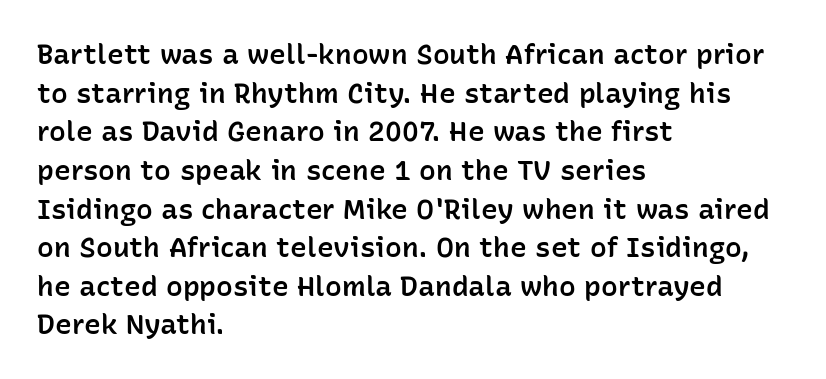
The image shows 28 px semibold sans-serif type, upright; set left-aligned, normal line spacing (1.38x), normal letter spacing, not underlined; low stroke contrast and a medium x-height.
